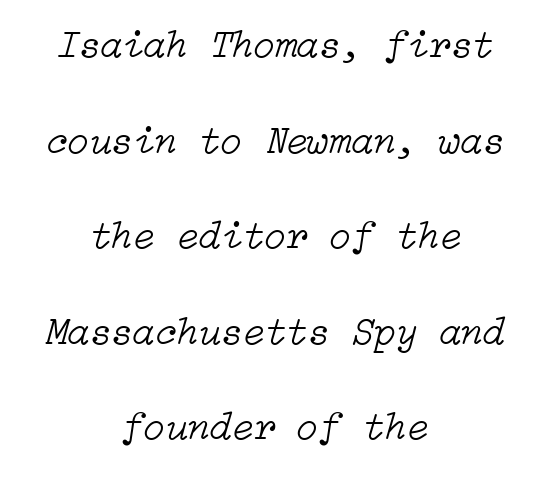
{"italic": "yes", "lean": "right", "slant_degrees": 15, "bold": "no", "weight": "light", "width": "normal", "stroke_contrast": "low", "x_height": "medium", "underline": "no", "align": "center", "line_spacing": "loose", "line_spacing_ratio": 2.39, "letter_spacing": "normal", "letter_spacing_em": 0.0, "glyph_px": 40}
